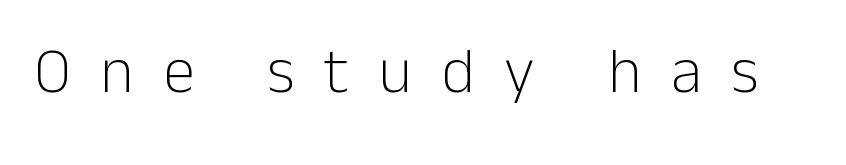
{"serif": "no", "italic": "no", "bold": "no", "weight": "light", "width": "normal", "stroke_contrast": "low", "x_height": "medium", "monospaced": "no", "underline": "no", "letter_spacing": "wide", "letter_spacing_em": 0.46, "glyph_px": 64}
